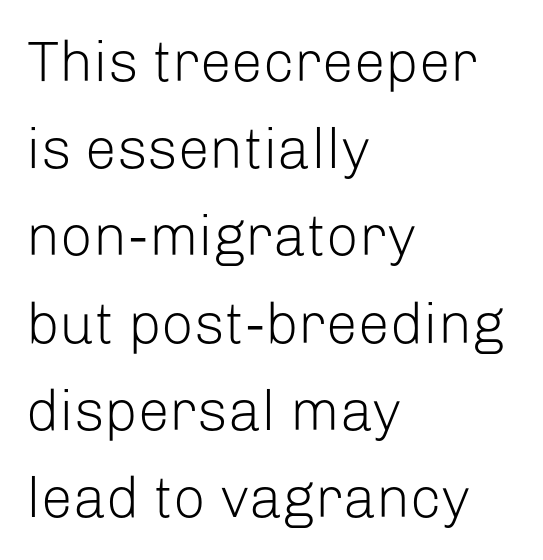
Q: Is the text bold? A: No.
Q: Is the text italic (slanted)? A: No, it is upright.
Q: Is the typeface a serif or a sans-serif typeface? A: Sans-serif.
Q: Is the text underlined? A: No.
Q: How is the paragraph aligned? A: Left-aligned.
Q: Is the spacing between letters normal or unusually wide? A: Normal.
Q: Is the spacing between lines tight, normal or loose? A: Normal.
Q: Width (condensed, normal, or wide)? A: Normal.
Q: Stroke contrast? A: Low.
Q: x-height? A: Medium.
Q: Monospaced? A: No.
